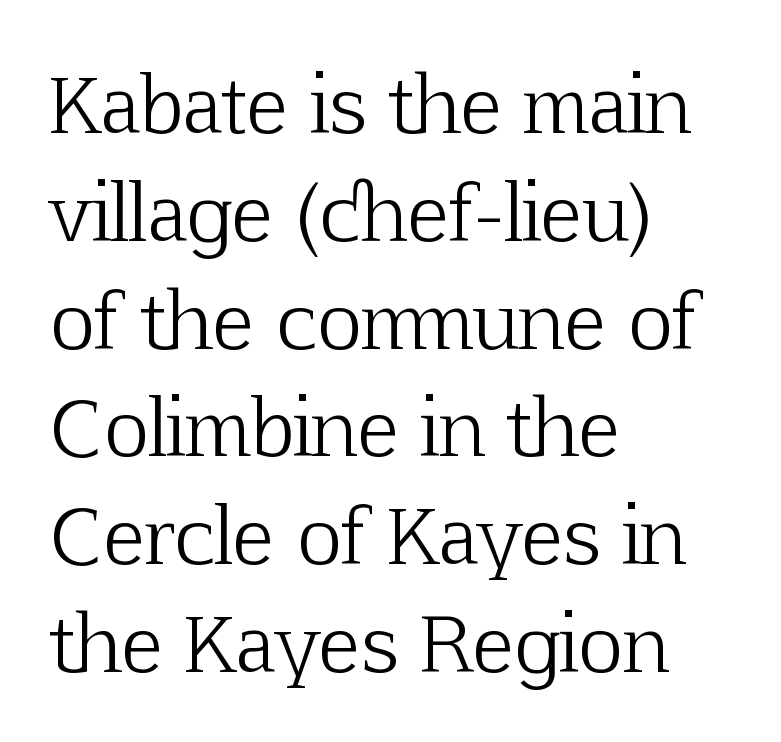
{"serif": "yes", "italic": "no", "bold": "no", "weight": "light", "width": "normal", "stroke_contrast": "low", "x_height": "medium", "monospaced": "no", "underline": "no", "align": "left", "line_spacing": "normal", "line_spacing_ratio": 1.4, "letter_spacing": "normal", "letter_spacing_em": 0.0, "glyph_px": 77}
